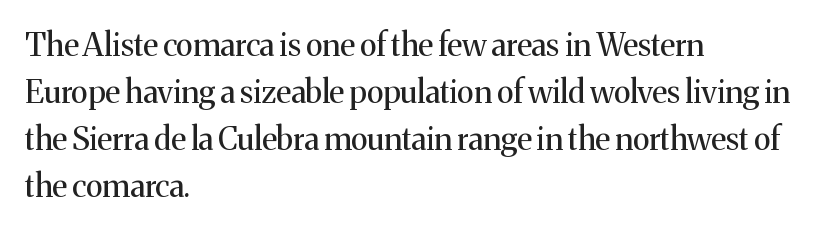
{"serif": "yes", "italic": "no", "bold": "no", "weight": "regular", "width": "normal", "stroke_contrast": "medium", "x_height": "medium", "monospaced": "no", "underline": "no", "align": "left", "line_spacing": "normal", "line_spacing_ratio": 1.52, "letter_spacing": "normal", "letter_spacing_em": 0.0, "glyph_px": 31}
